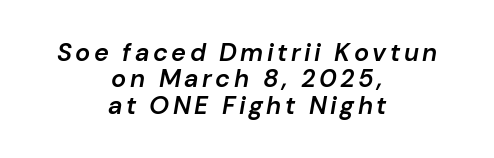
The strokes are fattened partway — semibold, not bold. In terms of leading, this rendering errs on the cramped side. In CSS terms this would be text-align: center. Decoration check: the copy has no underline. The whole block is typeset with a tilt.
